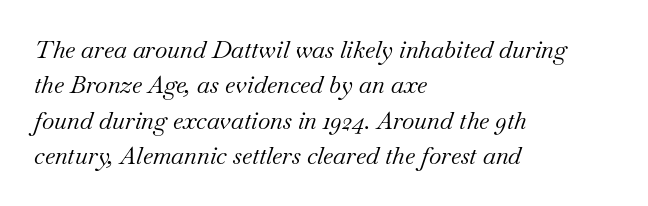
A bare baseline throughout the passage. Tracking value appears to be zero — textbook default spacing. No letter is thick-stroked: the sample isn't bold. In CSS terms this would be text-align: left. Vertically, the passage feels balanced, rows spaced as you'd expect.
